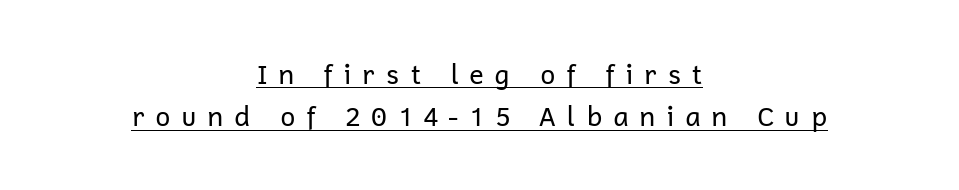
The image shows 27 px text type, upright; set centered, normal line spacing (1.57x), unusually wide letter spacing (+0.38 em), underlined.
